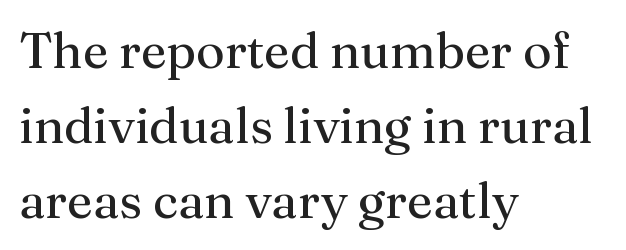
{"serif": "yes", "italic": "no", "bold": "no", "weight": "regular", "width": "normal", "stroke_contrast": "medium", "x_height": "medium", "monospaced": "no", "underline": "no", "align": "left", "line_spacing": "normal", "line_spacing_ratio": 1.5, "letter_spacing": "normal", "letter_spacing_em": 0.0, "glyph_px": 50}
